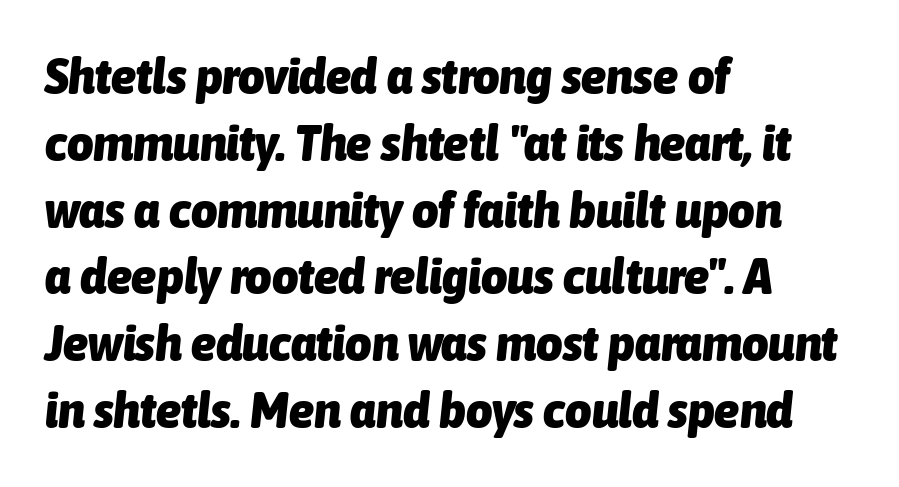
Does the leading feel generous? No, just average. The specimen omits any rule beneath the text block's lines. The text block is weighted toward the left margin, trailing off unevenly rightward. A typesetter would call this proportional, since set widths differ per character. The lettering tilts uniformly, giving the passage an italic look.
